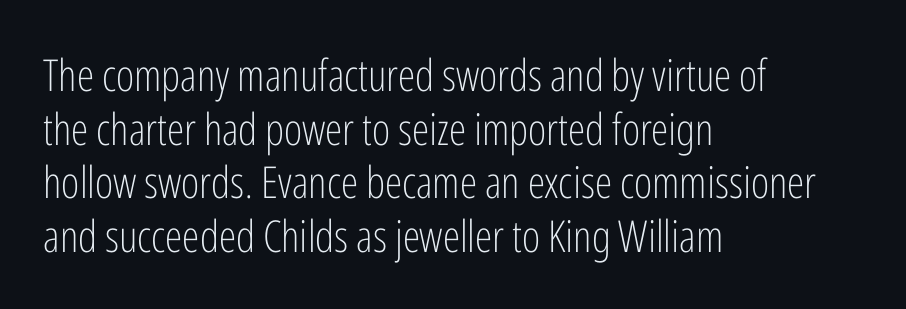
Q: Is the text bold? A: No.
Q: Is the text italic (slanted)? A: No, it is upright.
Q: Is the typeface a serif or a sans-serif typeface? A: Sans-serif.
Q: Is the text underlined? A: No.
Q: How is the paragraph aligned? A: Left-aligned.
Q: Is the spacing between letters normal or unusually wide? A: Normal.
Q: Width (condensed, normal, or wide)? A: Condensed.
Q: Stroke contrast? A: Low.
Q: x-height? A: Medium.
Q: Monospaced? A: No.
